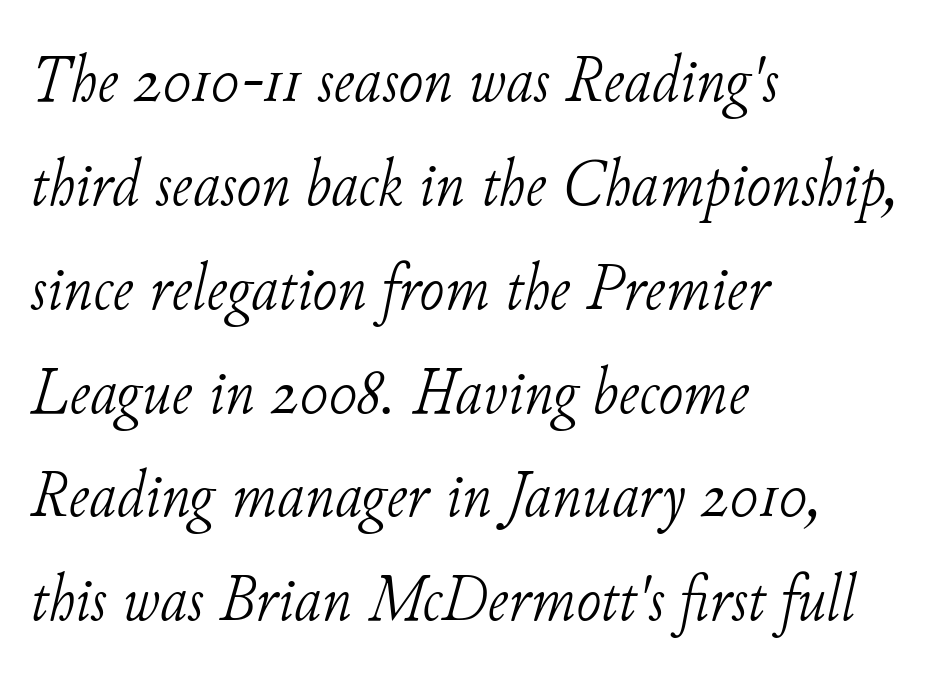
The image shows 67 px light serif type, italic (leaning right); set left-aligned, normal line spacing (1.55x), normal letter spacing, not underlined; low stroke contrast and a small x-height.
